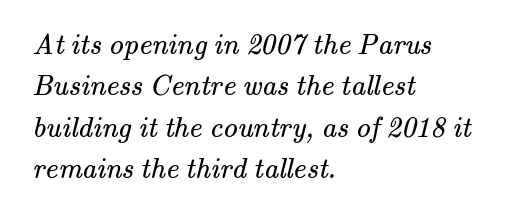
This rendering employs a face with finishing strokes, i.e., a serif. Beneath every word, the page is bare. Leading: standard. Here the designer chose a conventional face with non-uniform glyph widths.
